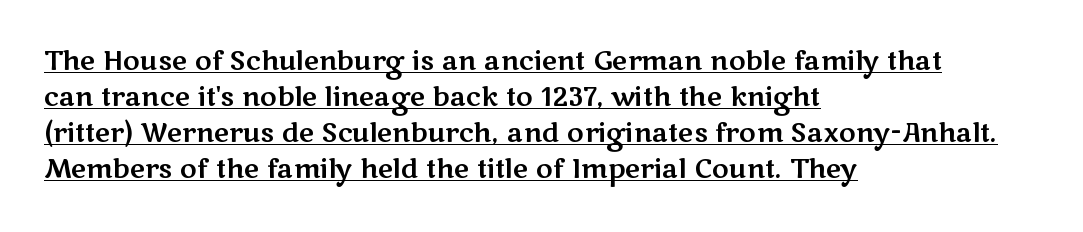
The image shows 26 px text type, upright; set left-aligned, normal line spacing (1.38x), normal letter spacing, underlined.
